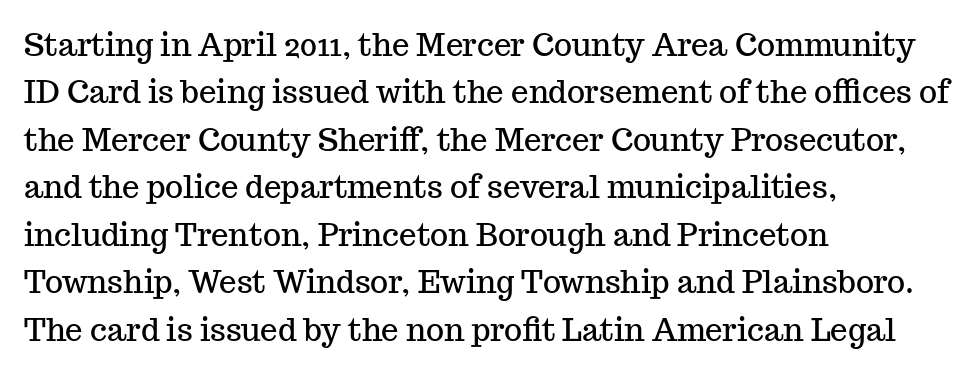
Notice how descenders clear the ascenders below comfortably — that's standard leading. Here the designer chose a conventional face with non-uniform glyph widths. Font category for this specimen: serif. Tall strokes in this sample are plumb rather than angled. The baseline area is clear. Notice how the passage keeps a crisp vertical edge on the left only.
